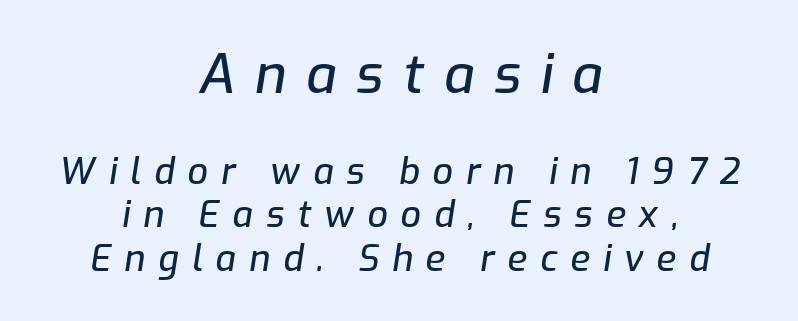
The image shows 54 px text type, italic (leaning right); set centered, line spacing 1.21x, unusually wide letter spacing (+0.36 em), not underlined; the first (top) block is 1.5x larger; low stroke contrast and a medium x-height.
